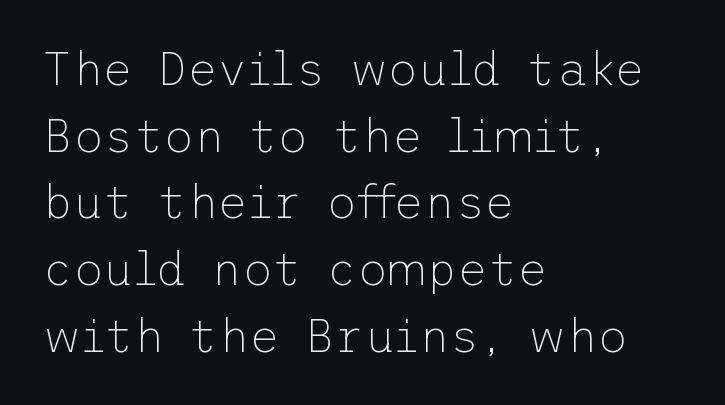
Q: Is the text bold? A: No.
Q: Is the text italic (slanted)? A: No, it is upright.
Q: Is the typeface a serif or a sans-serif typeface? A: Sans-serif.
Q: Is the text underlined? A: No.
Q: How is the paragraph aligned? A: Left-aligned.
Q: Is the spacing between letters normal or unusually wide? A: Normal.
Q: Is the spacing between lines tight, normal or loose? A: Normal.
Q: Width (condensed, normal, or wide)? A: Normal.
Q: Stroke contrast? A: Low.
Q: x-height? A: Medium.
